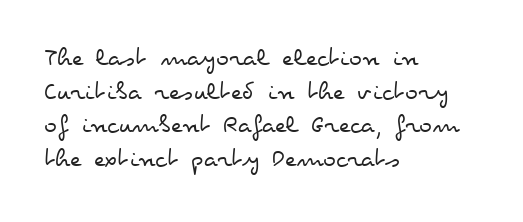
Q: Is the text bold? A: No.
Q: Is the text italic (slanted)? A: No, it is upright.
Q: Is the text underlined? A: No.
Q: How is the paragraph aligned? A: Left-aligned.
Q: Is the spacing between letters normal or unusually wide? A: Normal.
Q: Is the spacing between lines tight, normal or loose? A: Normal.
